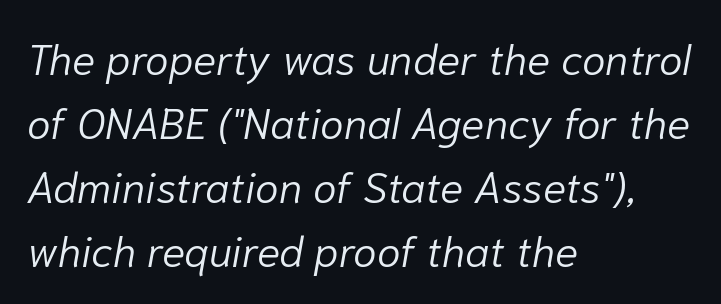
Clear beneath every line of the passage. Whoever set this chose a conventional vertical rhythm. Designer's note — italics engaged. Counters stay open thanks to moderate or lighter strokes.
